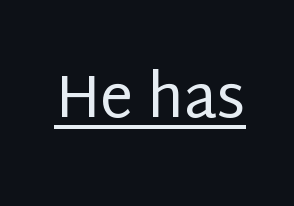
Is the letter spacing exaggerated? No — it looks like the ordinary default. This sample uses a sans-serif face. Spacing verdict: proportional, widths tailored to each character. This rendering features underlined lettering.
